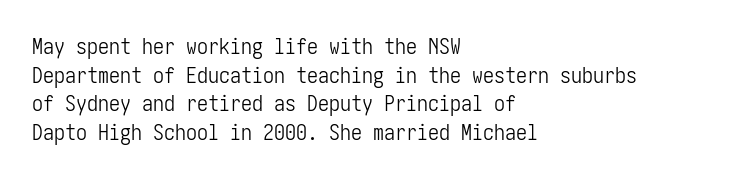
Check the space under the baseline: it is left empty. Characters follow at the spacing the type designer built in. These glyphs show unthickened strokes, regular width or finer. This is the regular roman posture of the typeface. A typesetter would call this leading conventional body-copy spacing. The compositor pushed each line to the left boundary.
